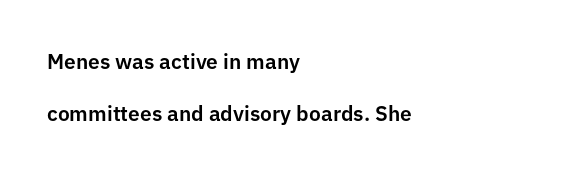
The rendering uses a large line-height, opening up the rows. When letters stand straight like this, we call the style roman or upright. Caption: multi-line text, flush left, ragged right. These lines keep a tight, regular rhythm from letter to letter. Bare-footed words on every line.
